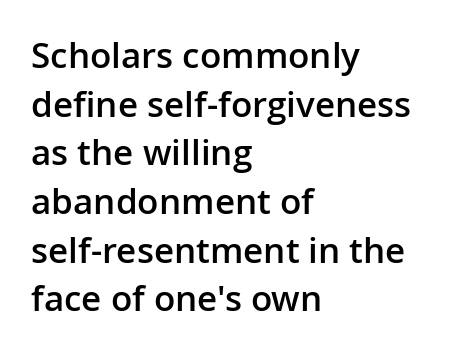
The image shows 35 px semibold sans-serif type, upright; set left-aligned, normal line spacing (1.39x), normal letter spacing, not underlined; low stroke contrast and a medium x-height.
